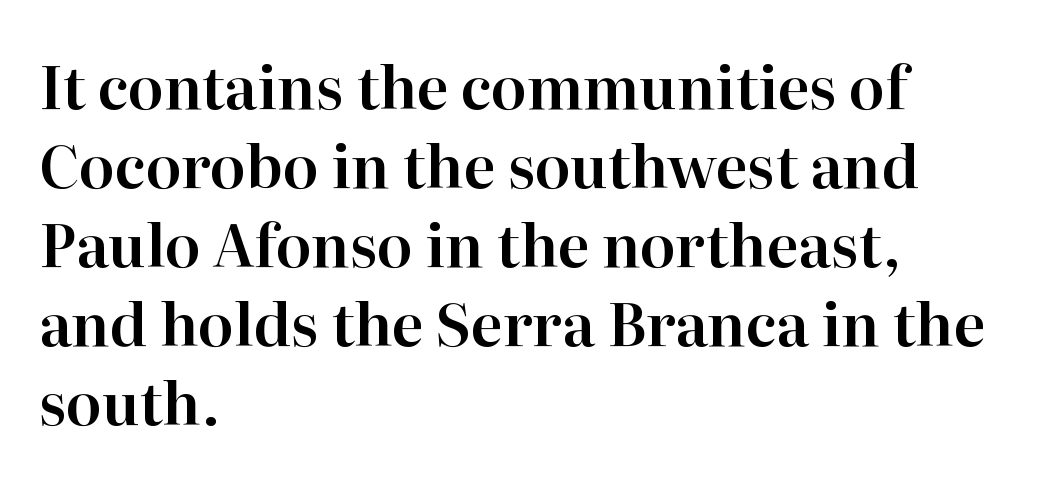
Q: Is the text italic (slanted)? A: No, it is upright.
Q: Is the typeface a serif or a sans-serif typeface? A: Serif.
Q: Is the text underlined? A: No.
Q: How is the paragraph aligned? A: Left-aligned.
Q: Is the spacing between letters normal or unusually wide? A: Normal.
Q: Is the spacing between lines tight, normal or loose? A: Normal.
Q: Width (condensed, normal, or wide)? A: Normal.
Q: Stroke contrast? A: High.
Q: x-height? A: Medium.
Q: Monospaced? A: No.
